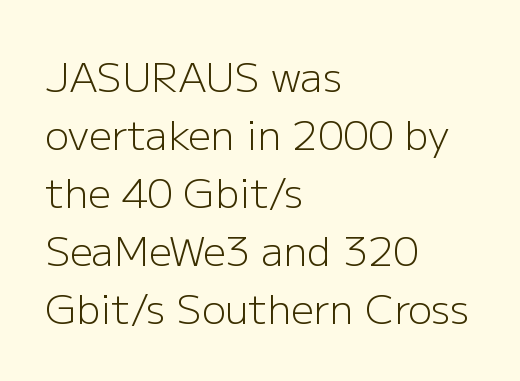
The image shows 40 px light sans-serif type, upright; set left-aligned, normal line spacing (1.45x), normal letter spacing, not underlined; low stroke contrast and a medium x-height.
